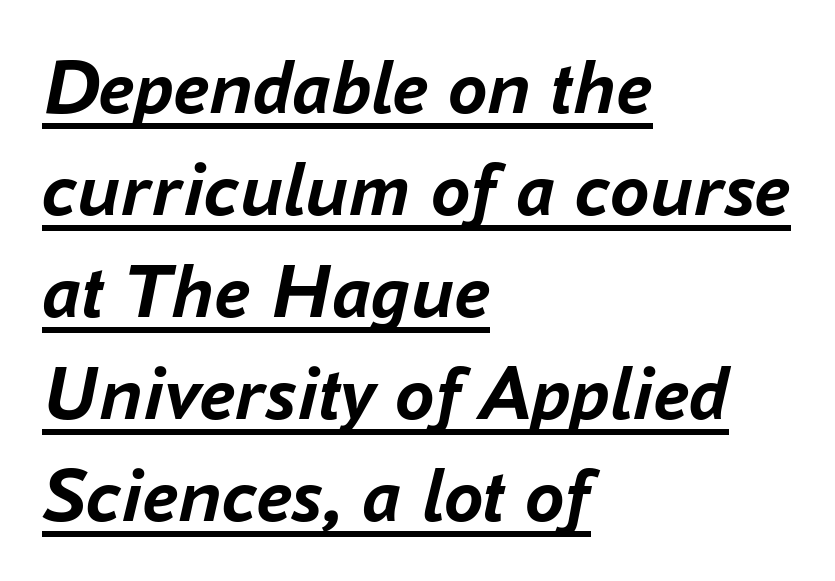
The image shows 79 px semibold type, italic (leaning right); set left-aligned, normal line spacing (1.29x), normal letter spacing, underlined; low stroke contrast and a medium x-height.
